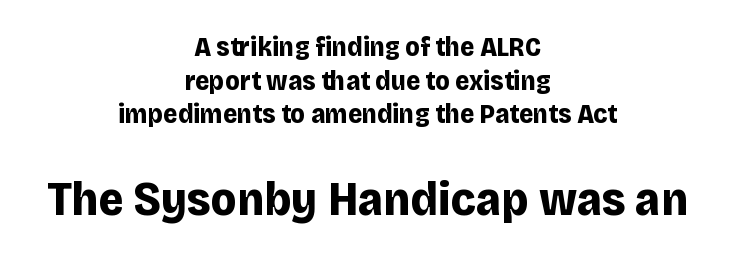
Which margin do the lines hug? Neither — every line sits in the middle. Quick note: underline off. Words appear dense and cohesive because spacing is normal. Every letter is thick-stroked: bold, no question.
